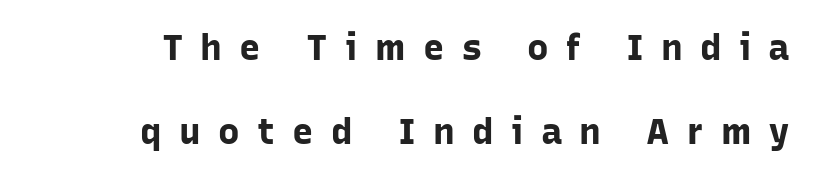
Q: Is the text bold? A: Yes.
Q: Is the text italic (slanted)? A: No, it is upright.
Q: Is the typeface a serif or a sans-serif typeface? A: Sans-serif.
Q: Is the text underlined? A: No.
Q: How is the paragraph aligned? A: Right-aligned.
Q: Is the spacing between letters normal or unusually wide? A: Unusually wide.
Q: Is the spacing between lines tight, normal or loose? A: Loose.
Q: Width (condensed, normal, or wide)? A: Normal.
Q: Stroke contrast? A: Low.
Q: x-height? A: Medium.
Q: Monospaced? A: No.
